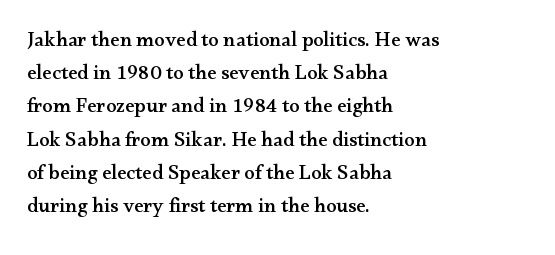
The tracking reads as untouched default to a designer's eye. Anything drawn beneath the words? Only blank space. Leading: standard. The lettering holds an erect, upright posture throughout.
